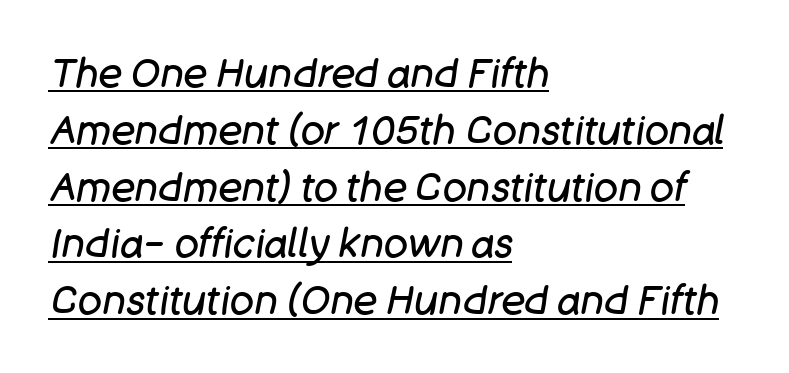
The image shows 40 px regular-weight type, italic (leaning right); set left-aligned, normal line spacing (1.42x), normal letter spacing, underlined; low stroke contrast and a large x-height.
